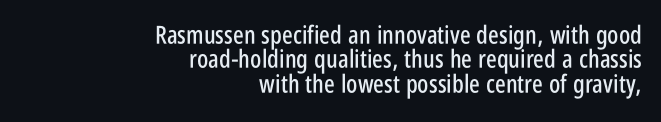
Every stem runs plumb, perpendicular to the baseline. In terms of letterspacing, this is plain default setting. A typesetter would call this leading minimal, almost set solid. Descenders are the only things crossing below the line. The typesetter chose a ragged-left arrangement here.
